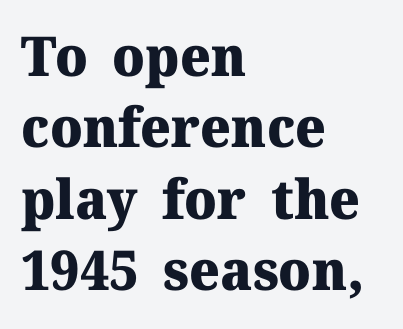
{"serif": "yes", "italic": "no", "bold": "yes", "weight": "heavy", "width": "normal", "stroke_contrast": "medium", "x_height": "medium", "monospaced": "no", "underline": "no", "align": "left", "line_spacing": "normal", "line_spacing_ratio": 1.3, "letter_spacing": "normal", "letter_spacing_em": 0.0, "glyph_px": 55}
